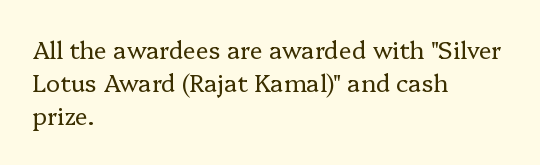
The image shows 24 px text type, upright; set left-aligned, normal line spacing (1.38x), normal letter spacing, not underlined.
